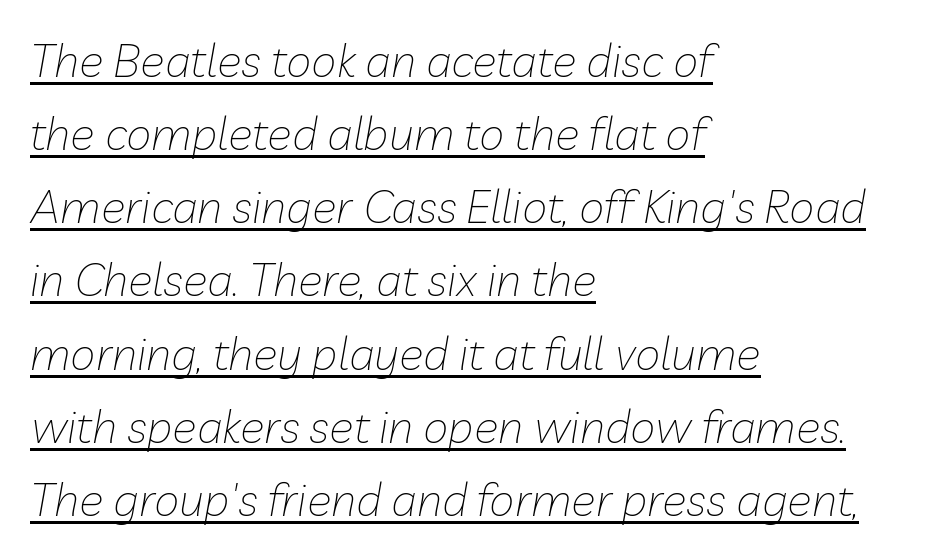
Q: Is the text bold? A: No.
Q: Is the text italic (slanted)? A: Yes, it leans right by about 10 degrees.
Q: Is the text underlined? A: Yes.
Q: How is the paragraph aligned? A: Left-aligned.
Q: Is the spacing between letters normal or unusually wide? A: Normal.
Q: Is the spacing between lines tight, normal or loose? A: Normal.
Q: Width (condensed, normal, or wide)? A: Normal.
Q: Stroke contrast? A: Low.
Q: x-height? A: Medium.
Q: Monospaced? A: No.
